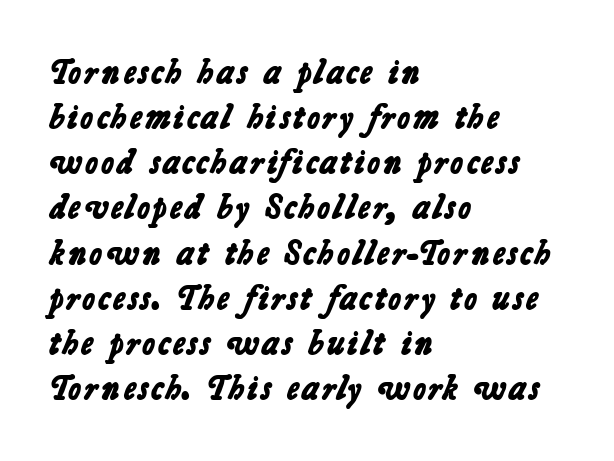
{"serif": "no", "bold": "yes", "weight": "bold", "width": "normal", "stroke_contrast": "low", "x_height": "medium", "monospaced": "no", "underline": "no", "align": "left", "line_spacing": "normal", "line_spacing_ratio": 1.29, "letter_spacing": "normal", "letter_spacing_em": 0.0, "glyph_px": 35}
